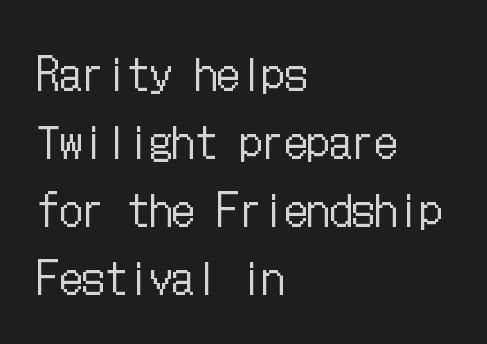
The image shows 45 px regular-weight, condensed type, upright; set left-aligned, normal line spacing (1.51x), normal letter spacing, not underlined; low stroke contrast and a medium x-height.
